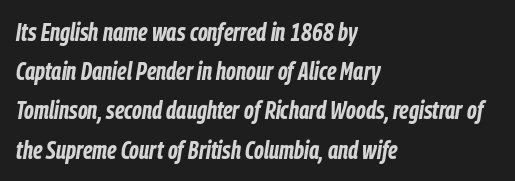
{"italic": "yes", "lean": "right", "slant_degrees": 9, "bold": "yes", "underline": "no", "align": "left", "line_spacing": "normal", "line_spacing_ratio": 1.57, "letter_spacing": "normal", "letter_spacing_em": 0.0, "glyph_px": 25}
